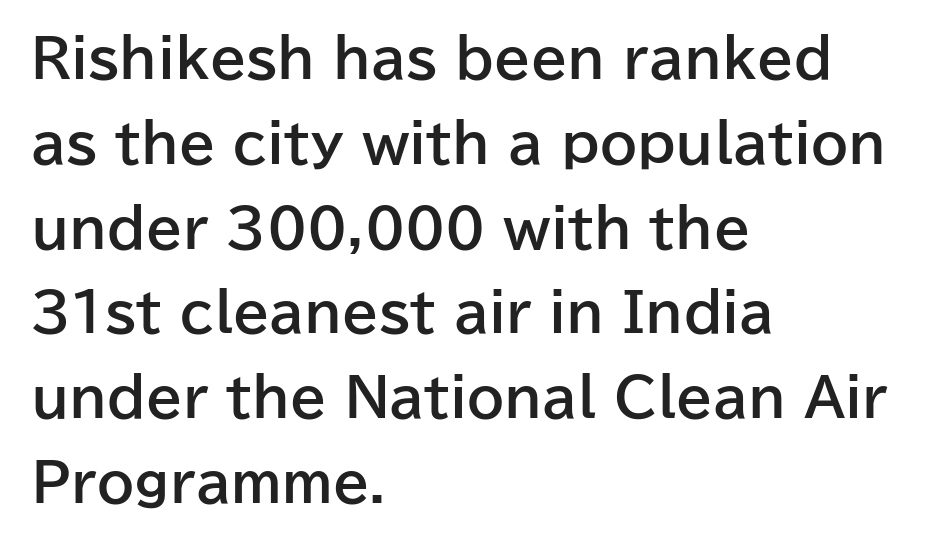
Characters follow at the spacing the type designer built in. Does the leading feel generous? No, just average. The letters carry no serifs — their stems end cleanly without finishing strokes. Each row of text sits above clean, open space. These lines carry a lot of weight — the face is fully bold. Do the characters align in a grid? No, the font is proportional.
